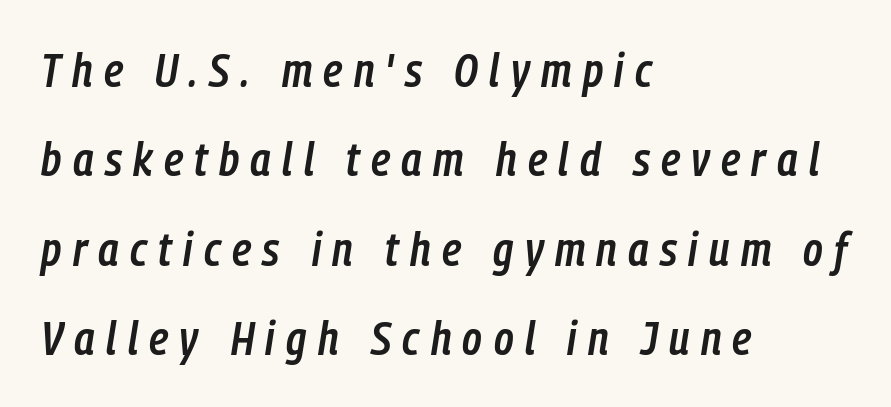
If you measured baseline to baseline, you'd find a long distance. There is plenty of visible air inserted between adjacent glyphs. Style check: oblique. What weight is shown? A semibold, between regular and bold.
